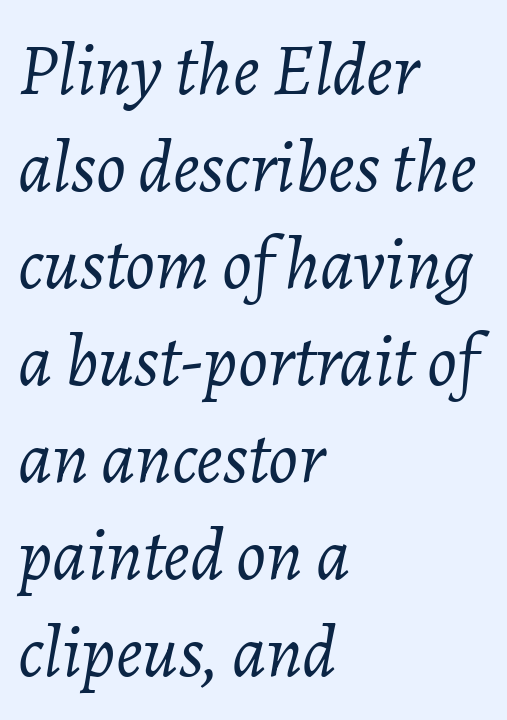
{"italic": "yes", "lean": "right", "slant_degrees": 7, "bold": "no", "weight": "light", "width": "normal", "stroke_contrast": "low", "x_height": "medium", "monospaced": "no", "underline": "no", "align": "left", "line_spacing": "normal", "line_spacing_ratio": 1.31, "letter_spacing": "normal", "letter_spacing_em": 0.0, "glyph_px": 74}
